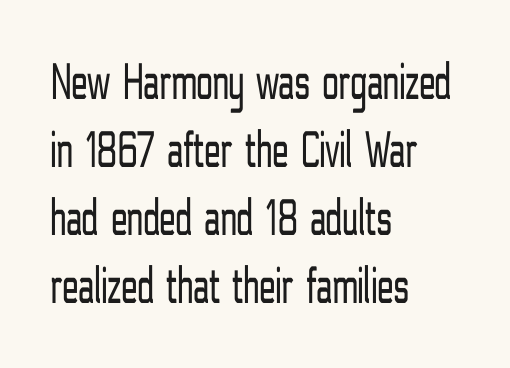
Q: Is the text bold? A: No.
Q: Is the text italic (slanted)? A: No, it is upright.
Q: Is the typeface a serif or a sans-serif typeface? A: Sans-serif.
Q: Is the text underlined? A: No.
Q: How is the paragraph aligned? A: Left-aligned.
Q: Is the spacing between letters normal or unusually wide? A: Normal.
Q: Is the spacing between lines tight, normal or loose? A: Normal.
Q: Width (condensed, normal, or wide)? A: Condensed.
Q: Stroke contrast? A: Low.
Q: x-height? A: Medium.
Q: Monospaced? A: No.
